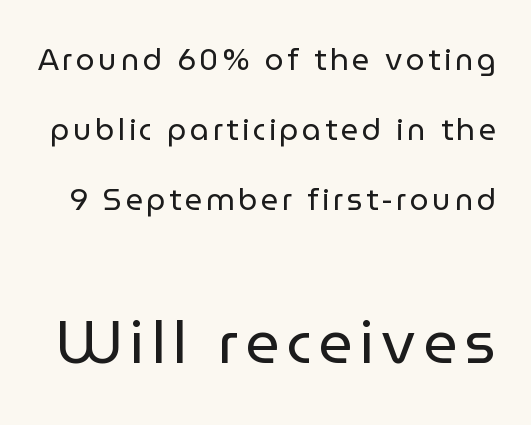
Q: Is the text bold? A: No.
Q: Is the text italic (slanted)? A: No, it is upright.
Q: Is the typeface a serif or a sans-serif typeface? A: Sans-serif.
Q: Is the text underlined? A: No.
Q: Is the spacing between lines tight, normal or loose? A: Loose.
Q: Which block of text is set in a larger size, the first (top) or the second (bottom)? A: The second (bottom) one.
Q: Width (condensed, normal, or wide)? A: Normal.
Q: Stroke contrast? A: Low.
Q: x-height? A: Medium.
Q: Monospaced? A: No.
